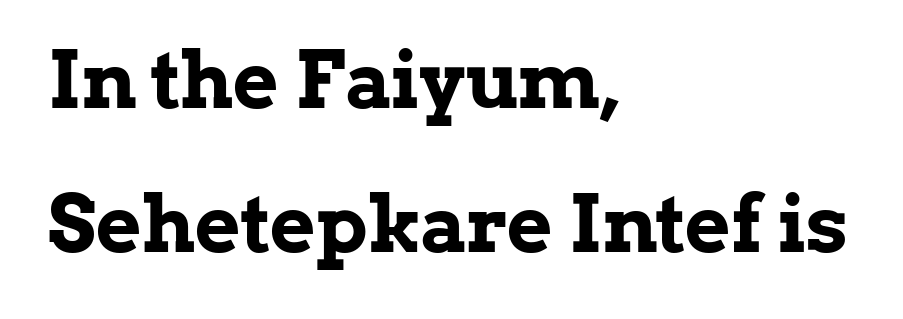
Classification — serif. The type sits square on the baseline with zero lean. How are the letters spaced? Ordinarily, with no added tracking. Any mark beneath the type? The region is blank.
